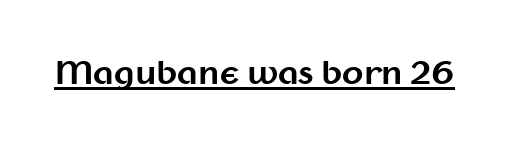
Q: Is the text bold? A: Yes.
Q: Is the text italic (slanted)? A: No, it is upright.
Q: Is the typeface a serif or a sans-serif typeface? A: Sans-serif.
Q: Is the text underlined? A: Yes.
Q: Is the spacing between letters normal or unusually wide? A: Normal.
Q: Width (condensed, normal, or wide)? A: Normal.
Q: Stroke contrast? A: Medium.
Q: x-height? A: Medium.
Q: Monospaced? A: No.
